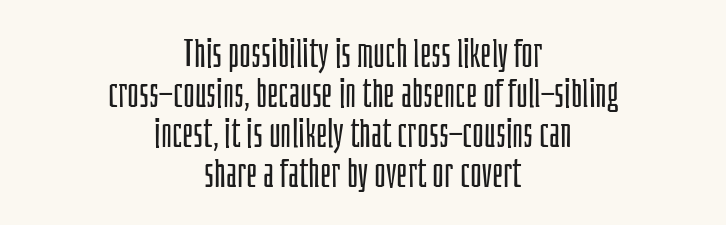
The image shows 40 px light, condensed sans-serif type, upright; set centered, tight line spacing (1.0x), normal letter spacing, not underlined; low stroke contrast and a large x-height.
